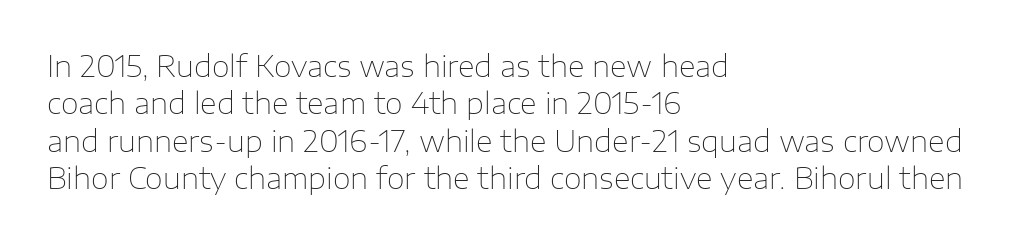
Q: Is the text bold? A: No.
Q: Is the text italic (slanted)? A: No, it is upright.
Q: Is the typeface a serif or a sans-serif typeface? A: Sans-serif.
Q: Is the text underlined? A: No.
Q: How is the paragraph aligned? A: Left-aligned.
Q: Is the spacing between letters normal or unusually wide? A: Normal.
Q: Is the spacing between lines tight, normal or loose? A: Normal.
Q: Width (condensed, normal, or wide)? A: Normal.
Q: Stroke contrast? A: Low.
Q: x-height? A: Medium.
Q: Monospaced? A: No.
